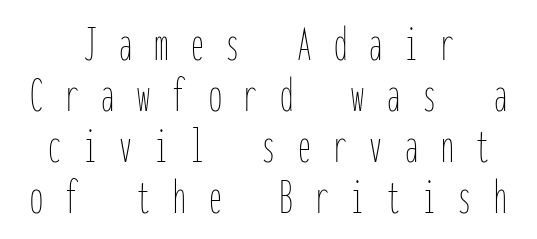
{"italic": "no", "bold": "no", "weight": "thin", "width": "condensed", "stroke_contrast": "low", "x_height": "medium", "monospaced": "yes", "underline": "no", "align": "center", "line_spacing": "tight", "line_spacing_ratio": 1.0, "letter_spacing": "wide", "letter_spacing_em": 0.45, "glyph_px": 51}
